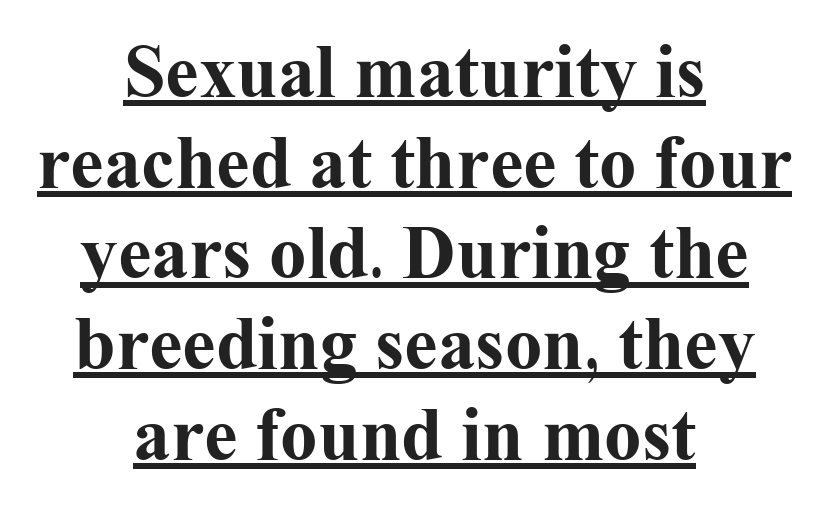
Q: Is the text bold? A: Yes.
Q: Is the text italic (slanted)? A: No, it is upright.
Q: Is the typeface a serif or a sans-serif typeface? A: Serif.
Q: Is the text underlined? A: Yes.
Q: How is the paragraph aligned? A: Centered.
Q: Is the spacing between letters normal or unusually wide? A: Normal.
Q: Width (condensed, normal, or wide)? A: Normal.
Q: Stroke contrast? A: Medium.
Q: x-height? A: Medium.
Q: Monospaced? A: No.
